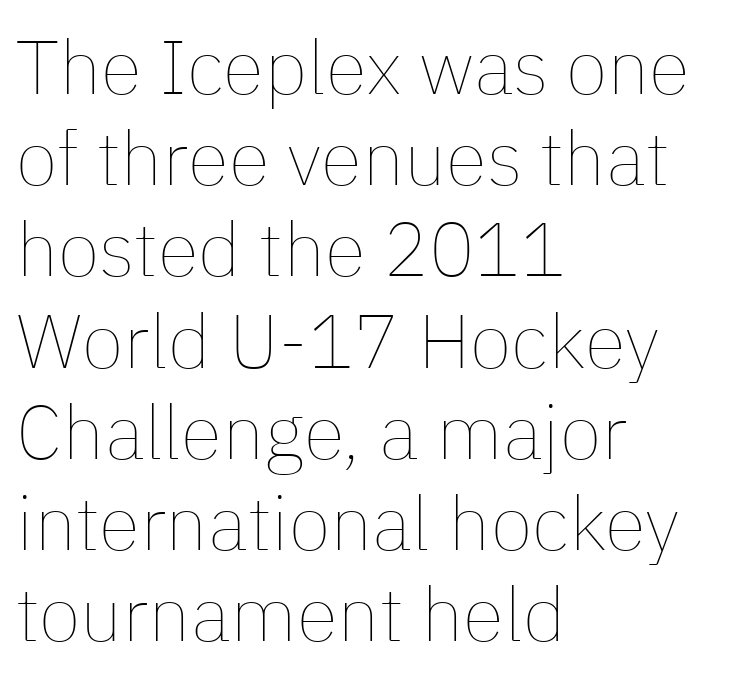
Q: Is the text bold? A: No.
Q: Is the text italic (slanted)? A: No, it is upright.
Q: Is the text underlined? A: No.
Q: How is the paragraph aligned? A: Left-aligned.
Q: Is the spacing between letters normal or unusually wide? A: Normal.
Q: Width (condensed, normal, or wide)? A: Normal.
Q: Stroke contrast? A: Low.
Q: x-height? A: Medium.
Q: Monospaced? A: No.
